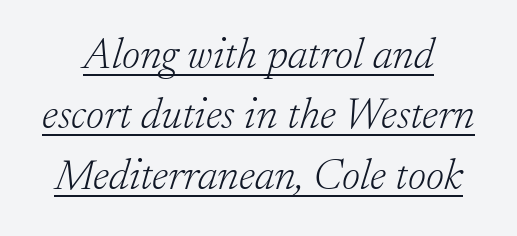
Q: Is the text bold? A: No.
Q: Is the text italic (slanted)? A: Yes, it leans right by about 17 degrees.
Q: Is the typeface a serif or a sans-serif typeface? A: Serif.
Q: Is the text underlined? A: Yes.
Q: Is the spacing between letters normal or unusually wide? A: Normal.
Q: Is the spacing between lines tight, normal or loose? A: Normal.
Q: Width (condensed, normal, or wide)? A: Normal.
Q: Stroke contrast? A: Low.
Q: x-height? A: Small.
Q: Monospaced? A: No.
